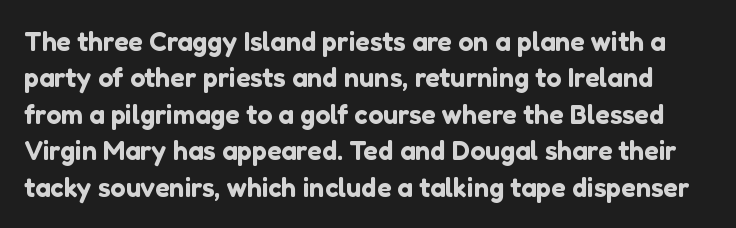
The image shows 27 px text type, upright; set normal line spacing (1.35x), normal letter spacing, not underlined.
